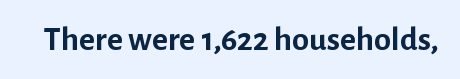
The image shows 34 px semibold sans-serif type, upright; set normal letter spacing, not underlined; low stroke contrast and a medium x-height.
